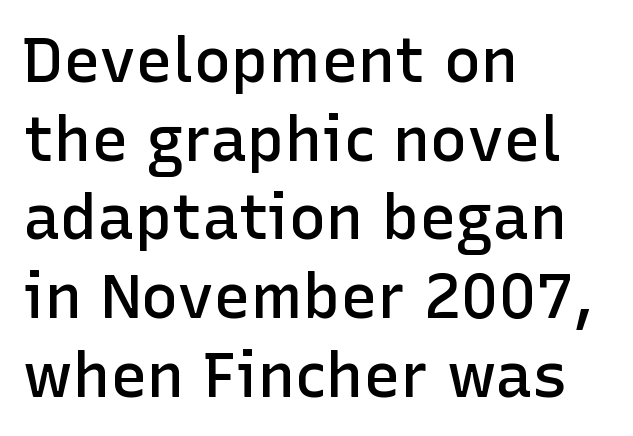
Think of a printed novel: that variable character pitch is what you see here. Typeset ragged right — the left edge is the straight one. This is the in-between weight designers call semibold or demi. Rule under the text: the space is simply empty. Leading: standard.
